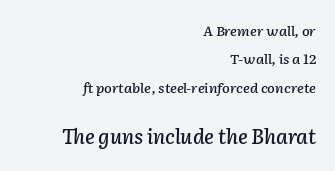
{"italic": "yes", "lean": "right", "slant_degrees": 2, "underline": "no", "align": "right", "line_spacing": "loose", "line_spacing_ratio": 2.03, "letter_spacing": "normal", "letter_spacing_em": 0.0, "larger_block": "second", "size_ratio": 1.43, "glyph_px": 20}
